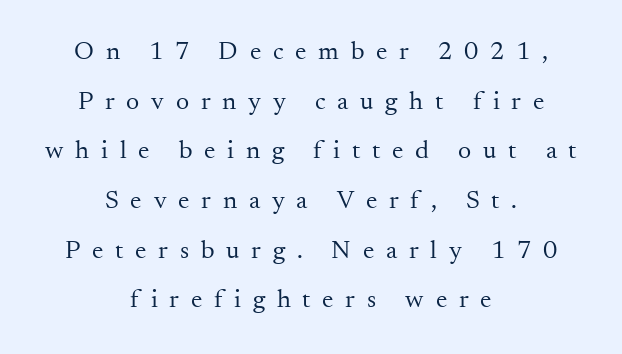
{"italic": "no", "bold": "no", "underline": "no", "align": "center", "line_spacing": "loose", "line_spacing_ratio": 1.91, "letter_spacing": "wide", "letter_spacing_em": 0.45, "glyph_px": 26}
